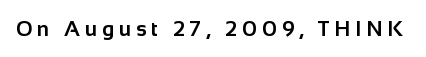
The image shows 21 px bold type, upright; set unusually wide letter spacing (+0.23 em), not underlined.
